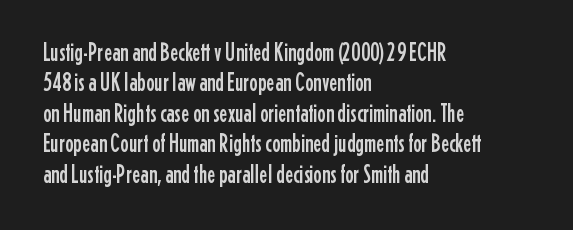
The typography opts for an upright posture over an oblique one. The letterforms sit shoulder to shoulder at normal distance. Compared with a centered layout, this one pins lines to the left instead. Descenders are the only things crossing below the line.
